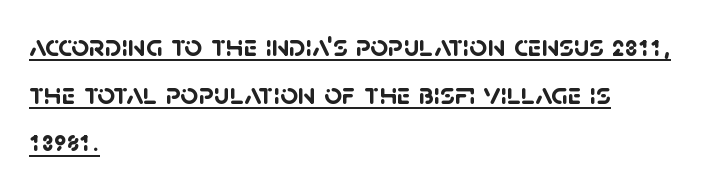
{"serif": "no", "bold": "yes", "weight": "semibold", "width": "normal", "stroke_contrast": "low", "x_height": "large", "monospaced": "no", "underline": "yes", "align": "left", "line_spacing": "normal", "line_spacing_ratio": 1.54, "letter_spacing": "normal", "letter_spacing_em": 0.0, "glyph_px": 31}
